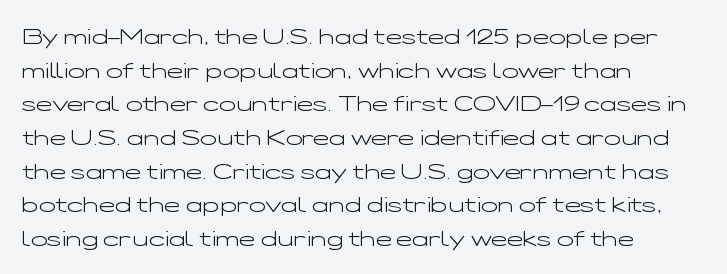
Q: Is the text bold? A: No.
Q: Is the text italic (slanted)? A: No, it is upright.
Q: Is the text underlined? A: No.
Q: How is the paragraph aligned? A: Left-aligned.
Q: Is the spacing between letters normal or unusually wide? A: Normal.
Q: Is the spacing between lines tight, normal or loose? A: Normal.
